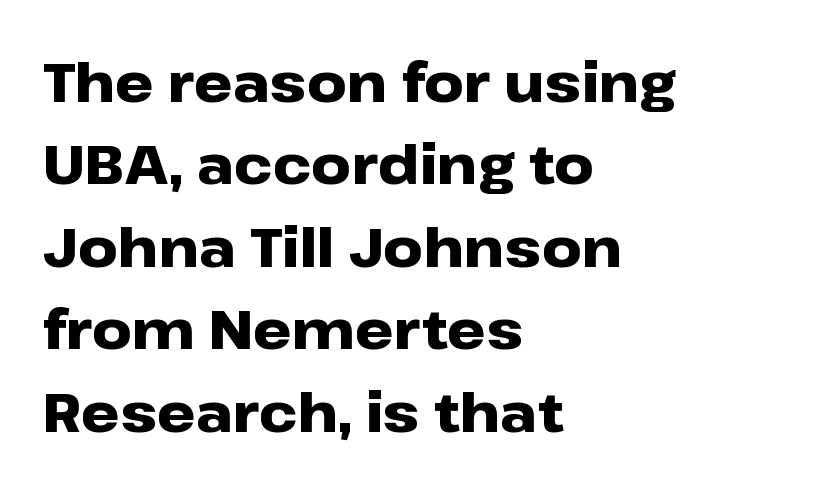
Q: Is the text bold? A: Yes.
Q: Is the text italic (slanted)? A: No, it is upright.
Q: Is the typeface a serif or a sans-serif typeface? A: Sans-serif.
Q: Is the text underlined? A: No.
Q: How is the paragraph aligned? A: Left-aligned.
Q: Is the spacing between letters normal or unusually wide? A: Normal.
Q: Is the spacing between lines tight, normal or loose? A: Normal.
Q: Width (condensed, normal, or wide)? A: Wide.
Q: Stroke contrast? A: Low.
Q: x-height? A: Medium.
Q: Monospaced? A: No.
